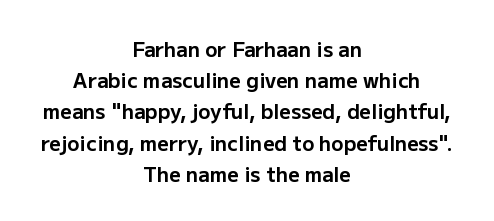
{"italic": "no", "bold": "yes", "underline": "no", "align": "center", "line_spacing": "normal", "line_spacing_ratio": 1.56, "letter_spacing": "normal", "letter_spacing_em": 0.0, "glyph_px": 20}
